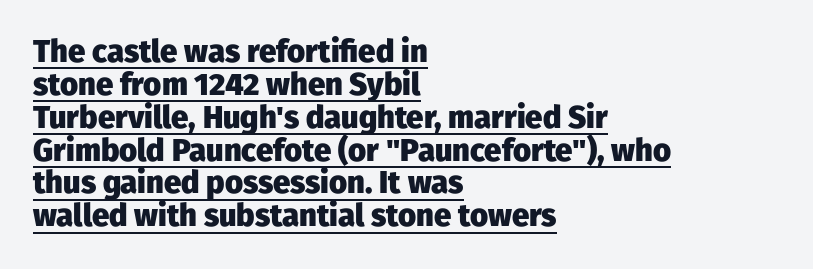
The type family on display is of the sans-serif kind. The paragraph shown leans on its left margin. The letters are bold, with thick, heavy strokes. If you drew a line through each stem, it would be perfectly vertical.
